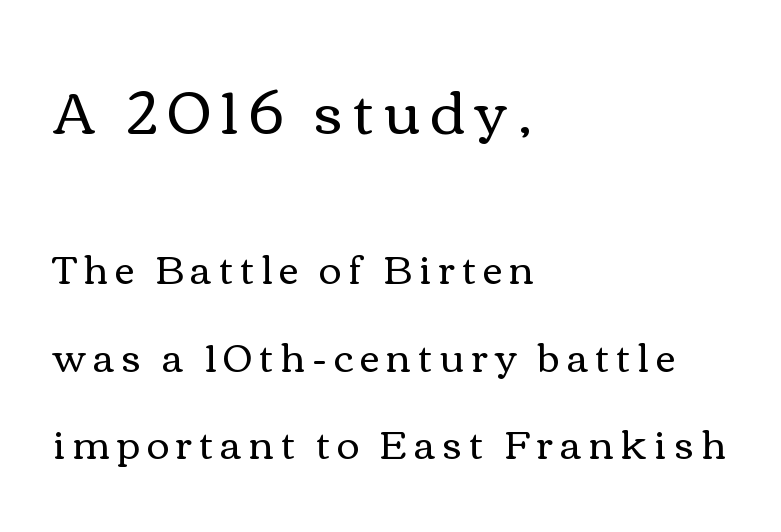
{"italic": "no", "bold": "no", "weight": "regular", "width": "wide", "stroke_contrast": "medium", "x_height": "medium", "monospaced": "no", "underline": "no", "align": "left", "line_spacing": "loose", "line_spacing_ratio": 2.25, "larger_block": "first", "size_ratio": 1.49, "glyph_px": 58}
